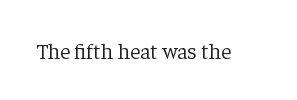
The space directly below the letters is spotless. Quick note: not italic, upright. The line texture is even and compact thanks to regular tracking. These glyphs show unthickened strokes, regular width or finer.
